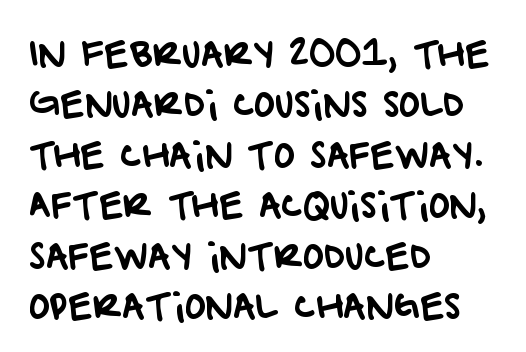
The image shows 35 px sans-serif type; set left-aligned, normal line spacing (1.44x), normal letter spacing, not underlined; low stroke contrast and a large x-height.
